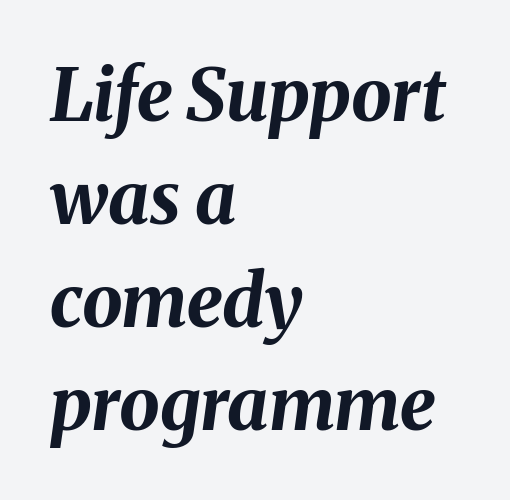
Horizontal alignment here is leftward, the default for most running prose. Looks like regular typesetting: each glyph gets only the width it needs. Quick note: italic. This sample keeps an unexceptional amount of space between lines.
